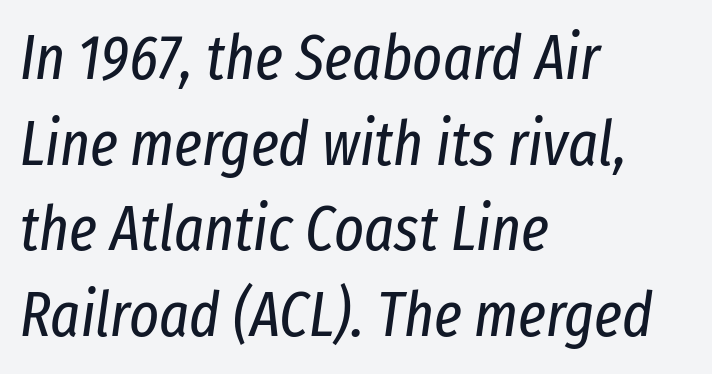
Nobody drew a line under any word here. Character widths vary here, with narrow letters taking less room than wide ones. Compared with a typical body face, this is equally light or lighter still. Nobody touched the tracking dial on this one. The paragraph shown leans on its left margin.
